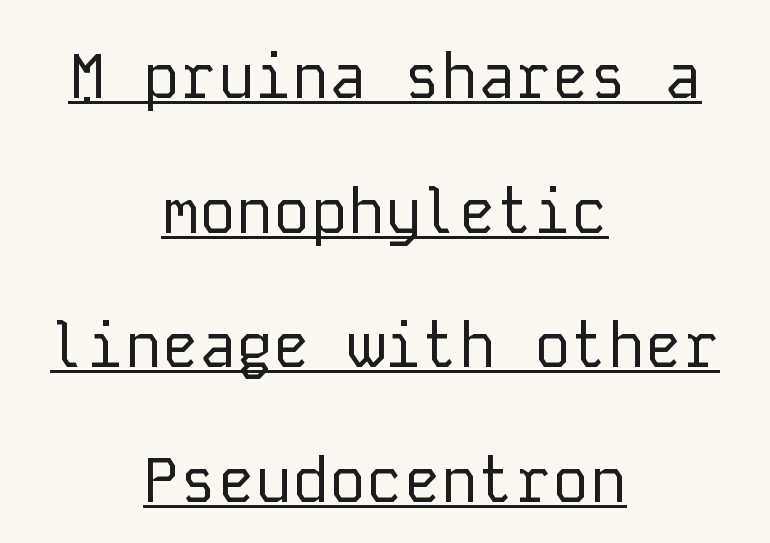
Somebody hit Ctrl+U on this one — the words are underlined. Every stem runs plumb, perpendicular to the baseline. Short and long lines alike share a common midpoint. Vertically, the passage feels expansive, rows floating well apart. Each letter's strokes conclude bluntly, with no projecting serifs. No letter is thick-stroked: the sample isn't bold.
